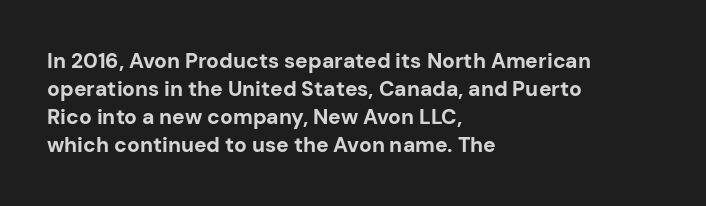
Style check: upright. Reading down the block, your eye returns to a fixed left position each line. This rendering leaves character spacing at its baseline value. Check under the words: just untouched page.
